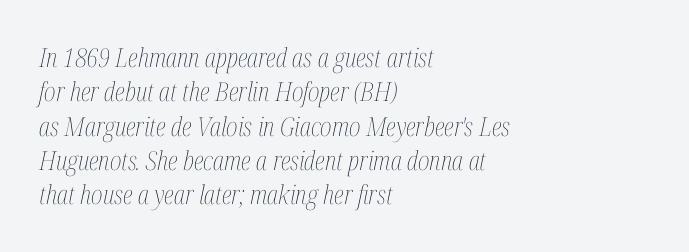
{"italic": "yes", "lean": "right", "slant_degrees": 12, "bold": "no", "underline": "no", "align": "left", "line_spacing": "normal", "line_spacing_ratio": 1.32, "letter_spacing": "normal", "letter_spacing_em": 0.0, "glyph_px": 26}
